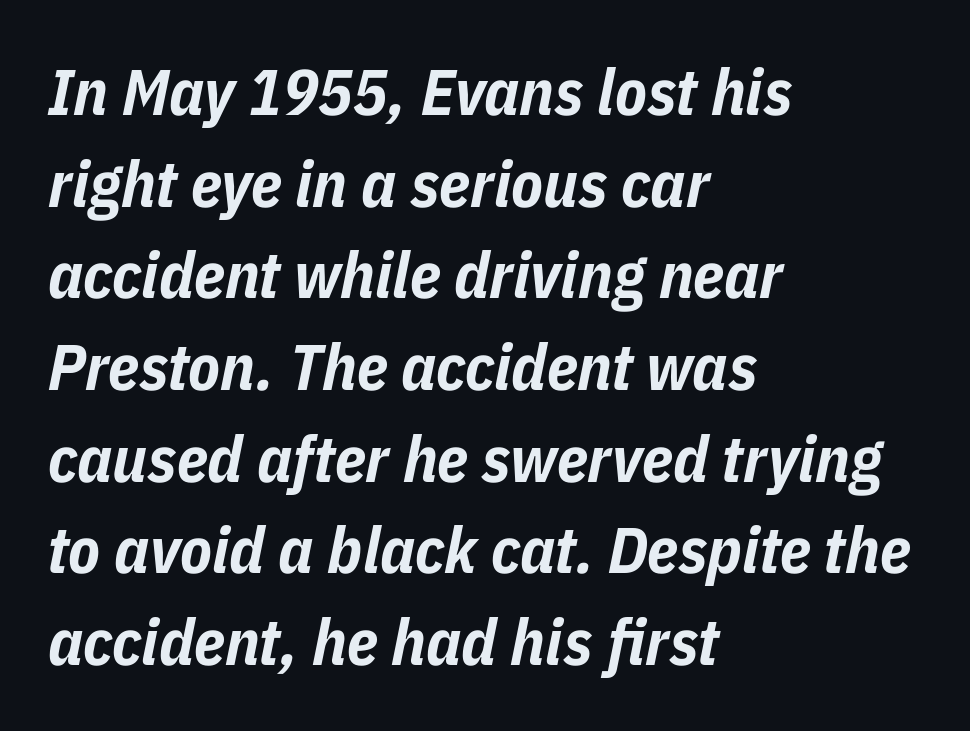
{"italic": "yes", "lean": "right", "slant_degrees": 11, "bold": "yes", "weight": "bold", "width": "condensed", "stroke_contrast": "low", "x_height": "medium", "monospaced": "no", "underline": "no", "align": "left", "line_spacing": "normal", "line_spacing_ratio": 1.41, "letter_spacing": "normal", "letter_spacing_em": 0.0, "glyph_px": 65}
